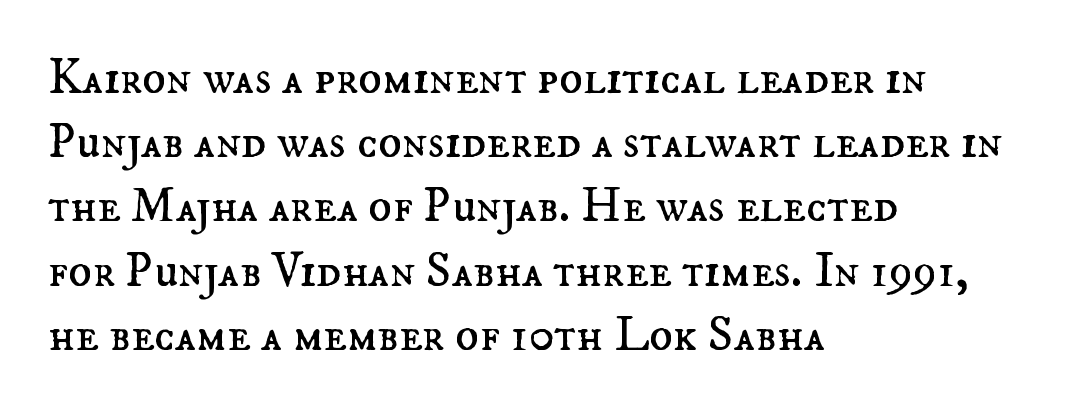
{"italic": "no", "bold": "no", "weight": "regular", "width": "normal", "stroke_contrast": "medium", "x_height": "small", "monospaced": "no", "underline": "no", "align": "left", "line_spacing": "normal", "line_spacing_ratio": 1.31, "letter_spacing": "normal", "letter_spacing_em": 0.0, "glyph_px": 49}
